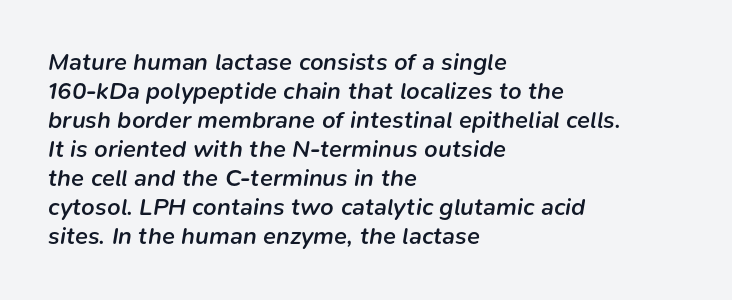
Q: Is the text bold? A: Semi-bold.
Q: Is the text italic (slanted)? A: Yes, it leans right by about 9 degrees.
Q: Is the text underlined? A: No.
Q: How is the paragraph aligned? A: Left-aligned.
Q: Is the spacing between letters normal or unusually wide? A: Normal.
